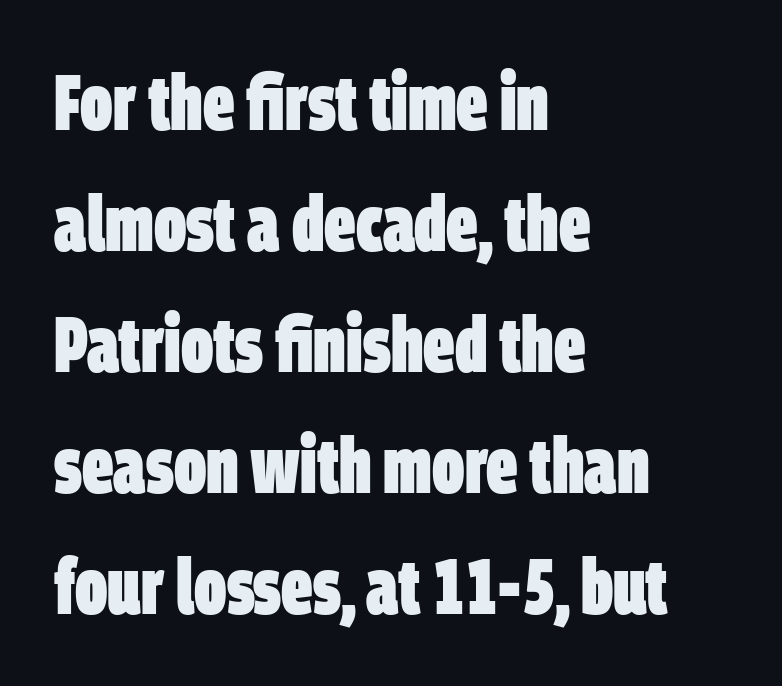
Q: Is the text bold? A: Yes.
Q: Is the typeface a serif or a sans-serif typeface? A: Sans-serif.
Q: Is the text underlined? A: No.
Q: How is the paragraph aligned? A: Left-aligned.
Q: Is the spacing between letters normal or unusually wide? A: Normal.
Q: Is the spacing between lines tight, normal or loose? A: Normal.
Q: Width (condensed, normal, or wide)? A: Condensed.
Q: Stroke contrast? A: Low.
Q: x-height? A: Large.
Q: Monospaced? A: No.
